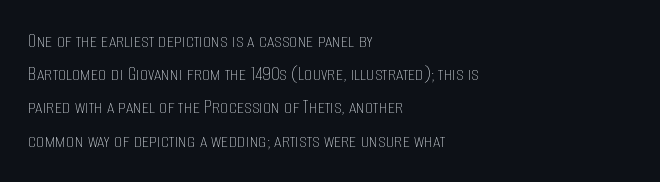
Q: Is the text bold? A: No.
Q: Is the text italic (slanted)? A: No, it is upright.
Q: Is the text underlined? A: No.
Q: How is the paragraph aligned? A: Left-aligned.
Q: Is the spacing between letters normal or unusually wide? A: Normal.
Q: Is the spacing between lines tight, normal or loose? A: Normal.
